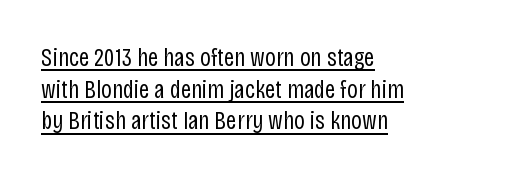
Q: Is the text bold? A: No.
Q: Is the text italic (slanted)? A: No, it is upright.
Q: Is the text underlined? A: Yes.
Q: How is the paragraph aligned? A: Left-aligned.
Q: Is the spacing between letters normal or unusually wide? A: Normal.
